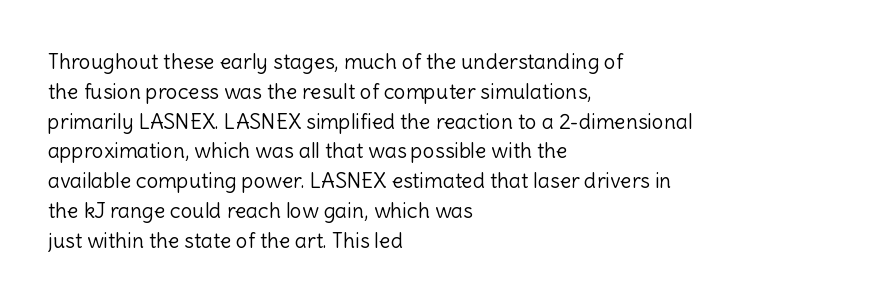
{"italic": "no", "bold": "no", "underline": "no", "align": "left", "line_spacing": "normal", "line_spacing_ratio": 1.42, "letter_spacing": "normal", "letter_spacing_em": 0.0, "glyph_px": 21}
